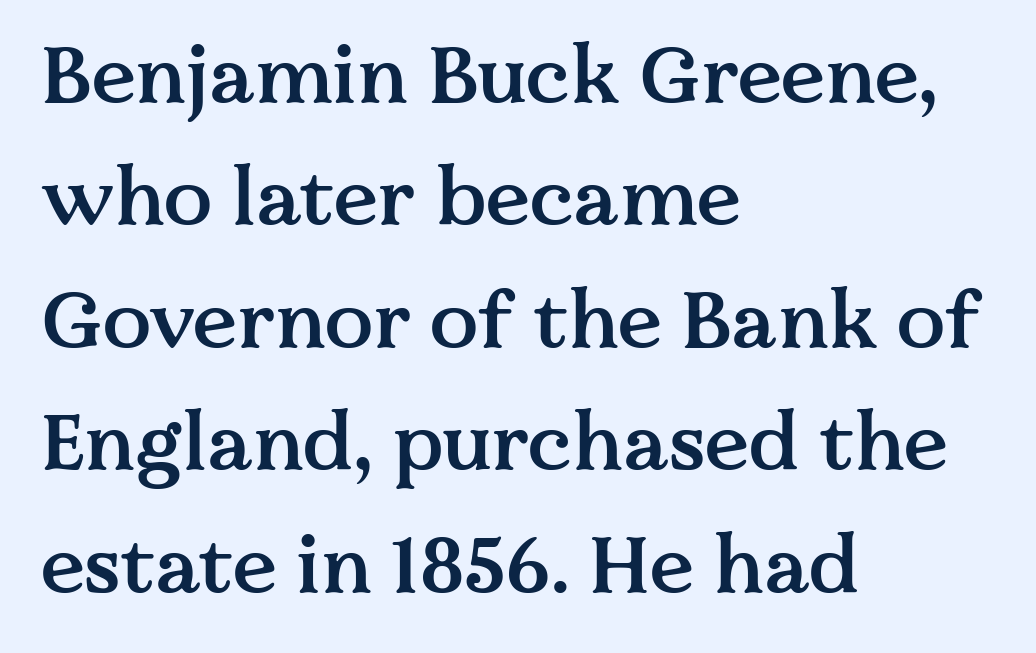
The type sits square on the baseline with zero lean. Honestly, there is no underline to notice here at all. The font is running at a semibold setting, under full bold. Casual observation: everything's shoved over to the left. The horizontal fit of the characters is conventional and even. Proportional: the letters do not fall into vertical columns.
